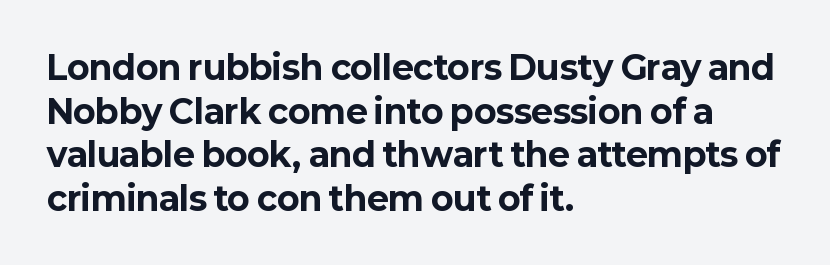
{"serif": "no", "italic": "no", "bold": "yes", "weight": "bold", "width": "normal", "stroke_contrast": "low", "x_height": "medium", "monospaced": "no", "underline": "no", "align": "left", "line_spacing": "normal", "line_spacing_ratio": 1.32, "letter_spacing": "normal", "letter_spacing_em": 0.0, "glyph_px": 33}
